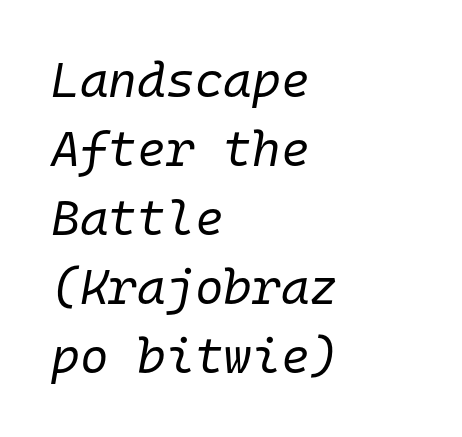
The image shows 49 px regular-weight type, italic (leaning right), monospaced; set left-aligned, normal line spacing (1.41x), normal letter spacing, not underlined; low stroke contrast and a medium x-height.
